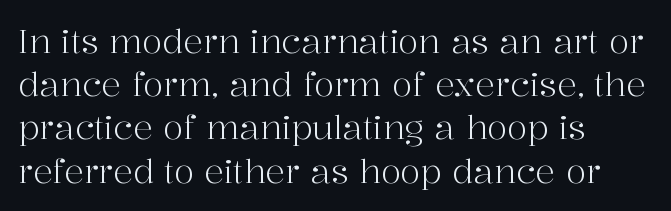
The image shows 33 px light serif type, upright; set left-aligned, normal line spacing (1.31x), normal letter spacing, not underlined; high stroke contrast and a medium x-height.
